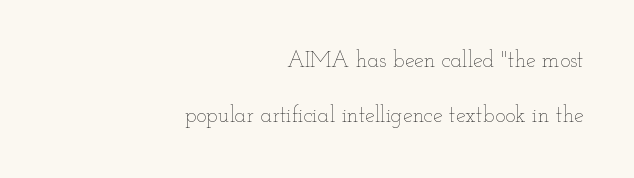
{"italic": "no", "bold": "no", "underline": "no", "align": "right", "line_spacing": "loose", "line_spacing_ratio": 2.49, "letter_spacing": "normal", "letter_spacing_em": 0.0, "glyph_px": 22}
